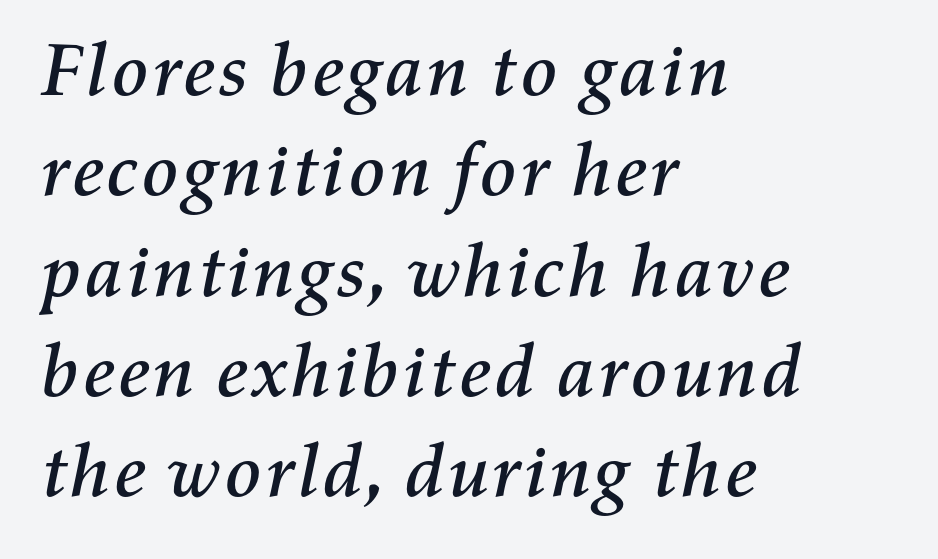
Q: Is the text italic (slanted)? A: Yes, it leans right by about 11 degrees.
Q: Is the text underlined? A: No.
Q: How is the paragraph aligned? A: Left-aligned.
Q: Is the spacing between letters normal or unusually wide? A: Normal.
Q: Is the spacing between lines tight, normal or loose? A: Normal.
Q: Width (condensed, normal, or wide)? A: Normal.
Q: Stroke contrast? A: Medium.
Q: x-height? A: Medium.
Q: Monospaced? A: No.
